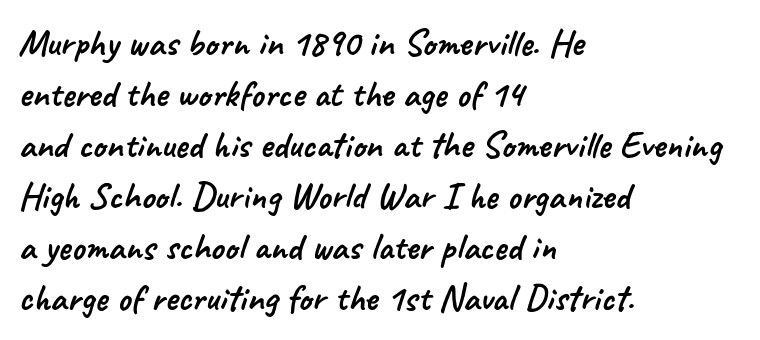
{"serif": "no", "width": "normal", "stroke_contrast": "low", "x_height": "small", "monospaced": "no", "underline": "no", "align": "left", "line_spacing": "normal", "line_spacing_ratio": 1.34, "letter_spacing": "normal", "letter_spacing_em": 0.0, "glyph_px": 38}
